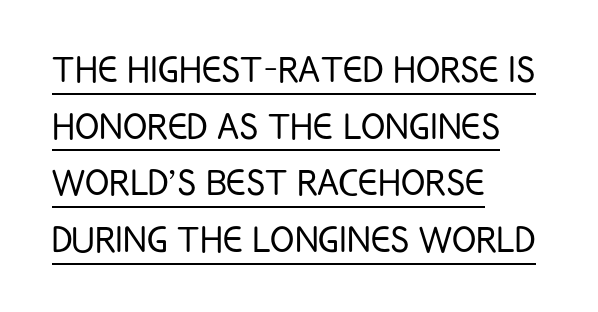
{"serif": "no", "italic": "no", "bold": "no", "weight": "light", "width": "condensed", "stroke_contrast": "low", "x_height": "large", "monospaced": "no", "underline": "yes", "align": "left", "line_spacing": "normal", "line_spacing_ratio": 1.26, "letter_spacing": "normal", "letter_spacing_em": 0.0, "glyph_px": 45}
